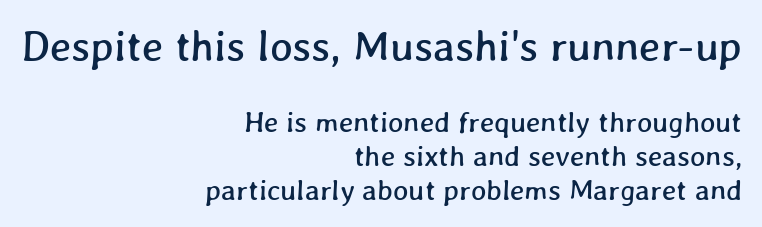
The image shows 43 px text type; set right-aligned, line spacing 1.16x, normal letter spacing, not underlined; the first (top) block is 1.48x larger; low stroke contrast and a medium x-height.
